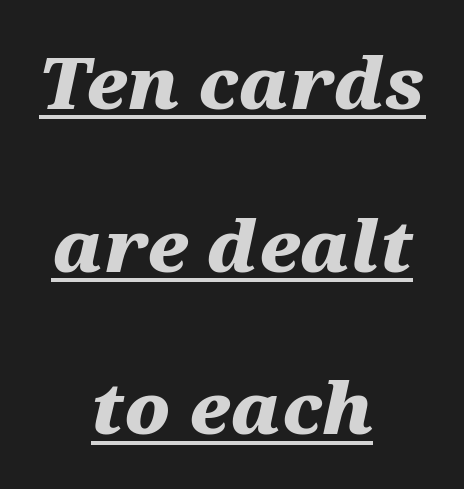
As a designer I'd log this as weight 700, bold. Quick note: interline space is abundant. Alignment: centered. Caption: standard tracking, unaltered. Check the space under the baseline: a stroke is drawn there. Yep, that's italic — everything's leaning.
